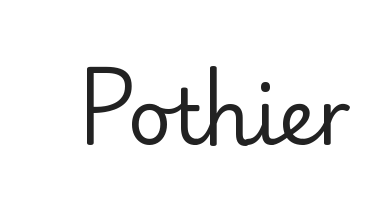
Q: Is the text bold? A: No.
Q: Is the text italic (slanted)? A: No, it is upright.
Q: Is the typeface a serif or a sans-serif typeface? A: Sans-serif.
Q: Is the text underlined? A: No.
Q: Is the spacing between letters normal or unusually wide? A: Normal.
Q: Width (condensed, normal, or wide)? A: Normal.
Q: Stroke contrast? A: Low.
Q: x-height? A: Small.
Q: Monospaced? A: No.
